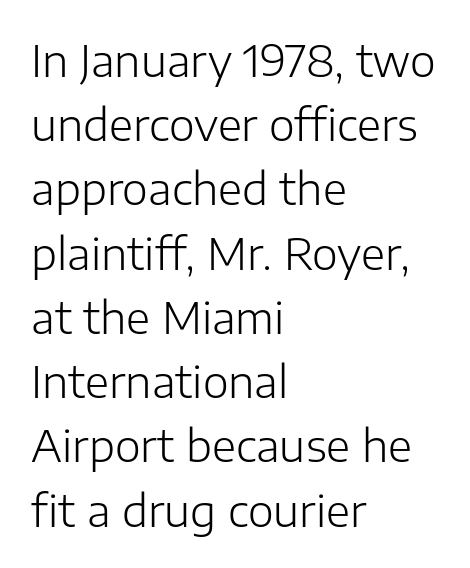
The rendering shows plain stroke endings on the letterforms — a sans-serif design. Character widths vary here, with narrow letters taking less room than wide ones. These lines keep a tight, regular rhythm from letter to letter. The font is comparable to plain body text, perhaps lighter.
